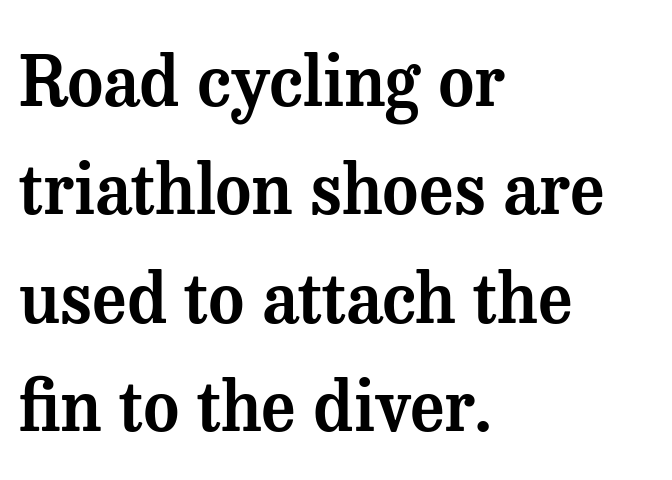
Q: Is the text italic (slanted)? A: No, it is upright.
Q: Is the typeface a serif or a sans-serif typeface? A: Serif.
Q: Is the text underlined? A: No.
Q: How is the paragraph aligned? A: Left-aligned.
Q: Is the spacing between letters normal or unusually wide? A: Normal.
Q: Is the spacing between lines tight, normal or loose? A: Normal.
Q: Width (condensed, normal, or wide)? A: Normal.
Q: Stroke contrast? A: Medium.
Q: x-height? A: Medium.
Q: Monospaced? A: No.
